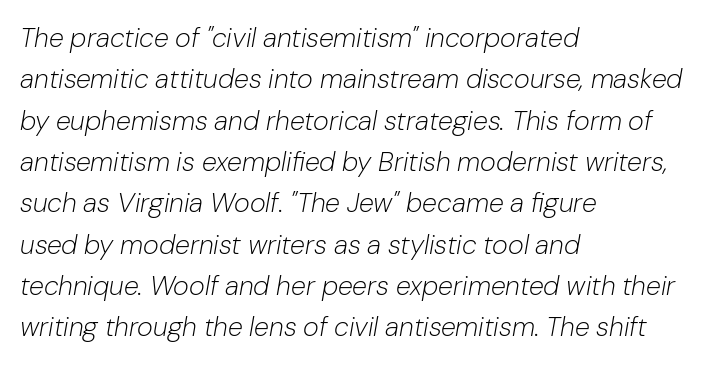
The image shows 27 px text type, italic (leaning right); set left-aligned, normal line spacing (1.53x), normal letter spacing, not underlined.
